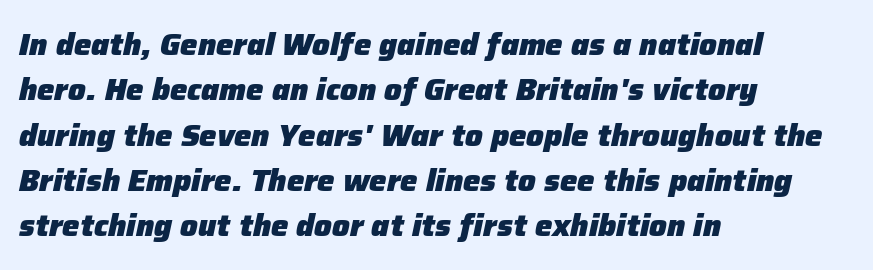
The image shows 31 px heavy type, italic (leaning right); set left-aligned, normal line spacing (1.46x), normal letter spacing, not underlined; low stroke contrast and a medium x-height.
